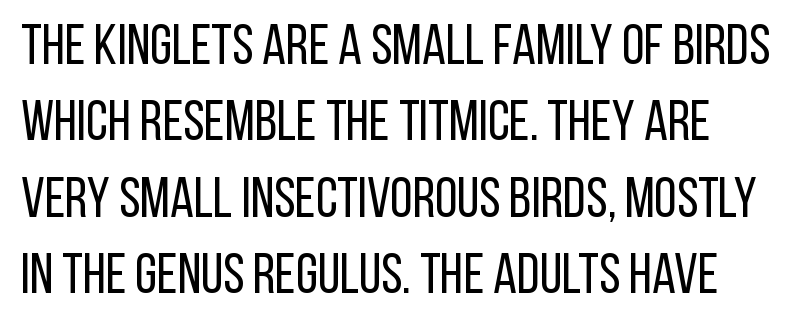
The image shows 57 px regular-weight, condensed sans-serif type, upright; set left-aligned, normal line spacing (1.34x), normal letter spacing, not underlined; low stroke contrast and a large x-height.
